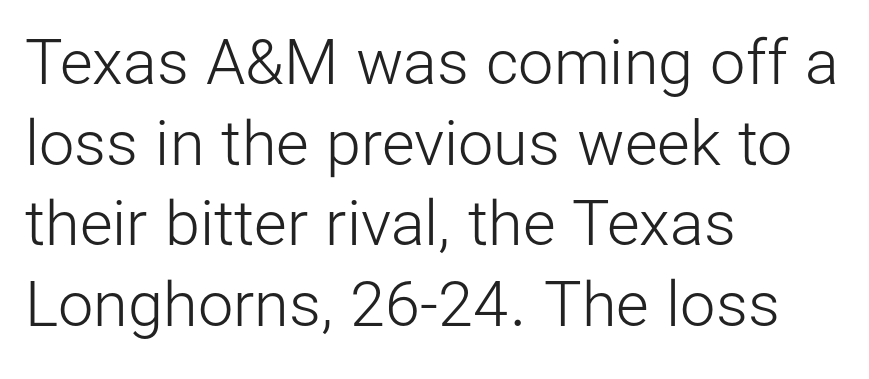
Q: Is the text bold? A: No.
Q: Is the text italic (slanted)? A: No, it is upright.
Q: Is the typeface a serif or a sans-serif typeface? A: Sans-serif.
Q: Is the text underlined? A: No.
Q: How is the paragraph aligned? A: Left-aligned.
Q: Is the spacing between letters normal or unusually wide? A: Normal.
Q: Is the spacing between lines tight, normal or loose? A: Normal.
Q: Width (condensed, normal, or wide)? A: Normal.
Q: Stroke contrast? A: Low.
Q: x-height? A: Medium.
Q: Monospaced? A: No.
